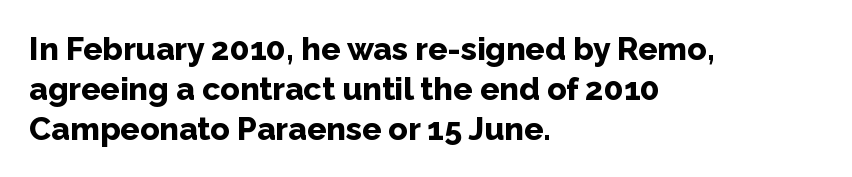
The image shows 32 px bold sans-serif type, upright; set left-aligned, normal line spacing (1.25x), normal letter spacing, not underlined; low stroke contrast and a medium x-height.
